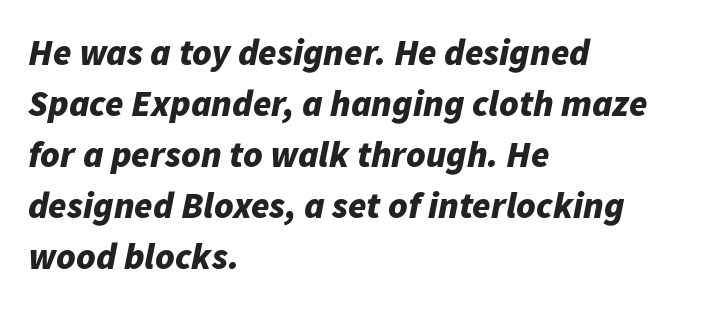
The image shows 37 px bold type, italic (leaning right); set left-aligned, normal line spacing (1.38x), normal letter spacing, not underlined; low stroke contrast and a medium x-height.
